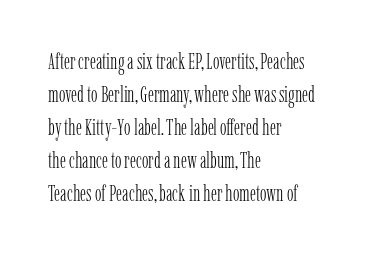
The image shows 22 px text type, upright; set left-aligned, normal line spacing (1.5x), normal letter spacing, not underlined.
